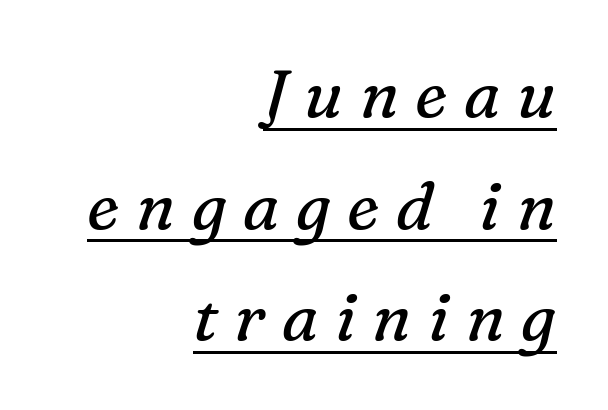
Q: Is the text bold? A: No.
Q: Is the text italic (slanted)? A: Yes, it leans right by about 16 degrees.
Q: Is the typeface a serif or a sans-serif typeface? A: Serif.
Q: Is the text underlined? A: Yes.
Q: How is the paragraph aligned? A: Right-aligned.
Q: Is the spacing between letters normal or unusually wide? A: Unusually wide.
Q: Is the spacing between lines tight, normal or loose? A: Normal.
Q: Width (condensed, normal, or wide)? A: Normal.
Q: Stroke contrast? A: Medium.
Q: x-height? A: Medium.
Q: Monospaced? A: No.
